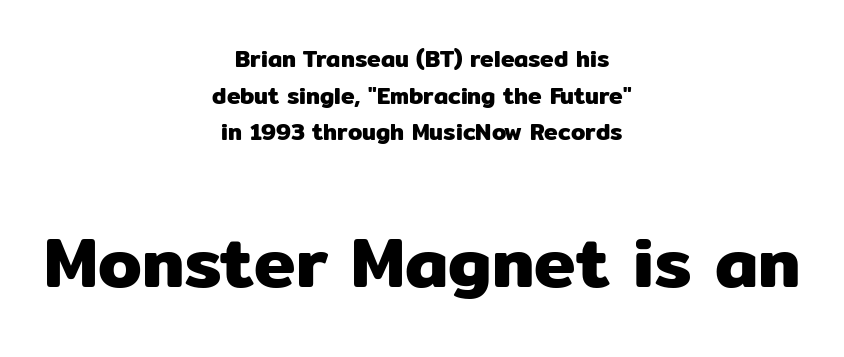
The image shows 70 px sans-serif type, upright; set centered, normal line spacing (1.59x), normal letter spacing, not underlined; the second (bottom) block is 3.04x larger; low stroke contrast and a medium x-height.
